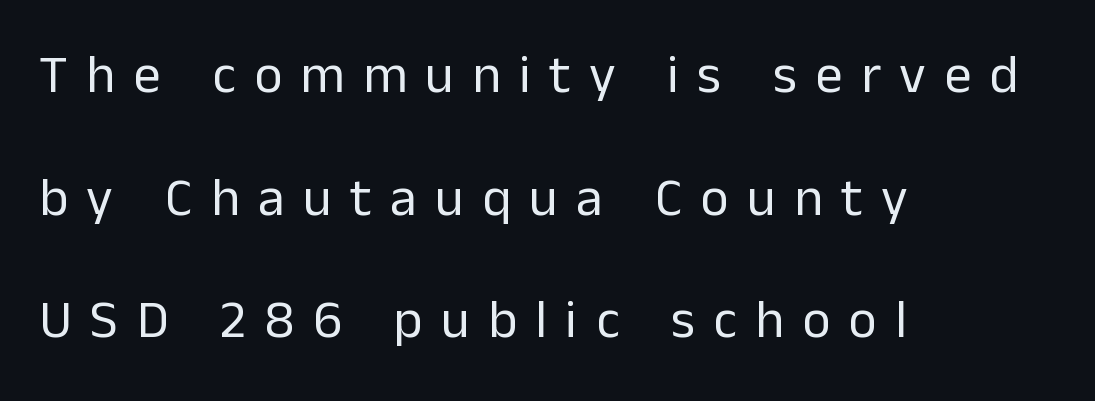
The image shows 54 px regular-weight sans-serif type, upright; set left-aligned, loose line spacing (2.27x), unusually wide letter spacing (+0.34 em), not underlined; low stroke contrast and a medium x-height.
